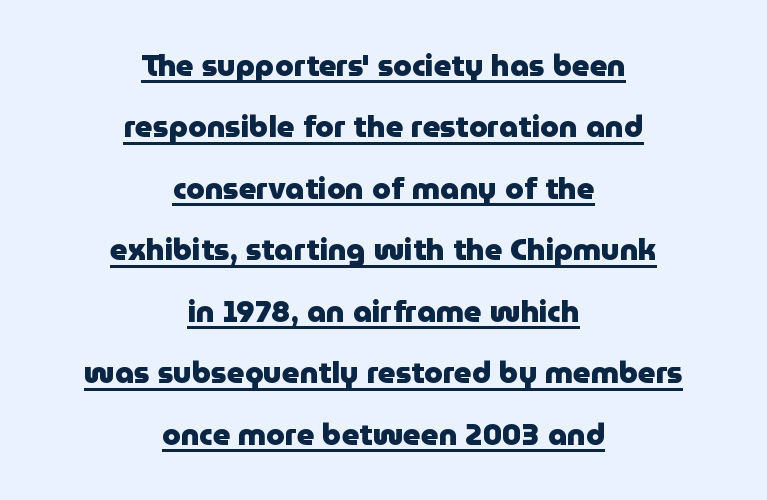
{"serif": "no", "italic": "no", "bold": "yes", "weight": "heavy", "width": "normal", "stroke_contrast": "low", "x_height": "medium", "monospaced": "no", "underline": "yes", "align": "center", "line_spacing": "loose", "line_spacing_ratio": 2.05, "letter_spacing": "normal", "letter_spacing_em": 0.0, "glyph_px": 30}
